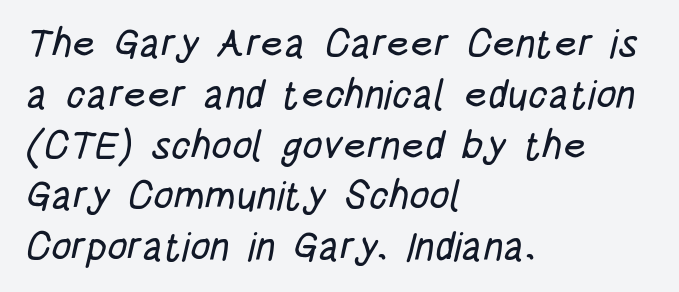
This rendering employs a face without finishing strokes, i.e., a sans-serif. The rows are spaced the way most documents space them. This rendering leaves character spacing at its baseline value. A typesetter would call this proportional, since set widths differ per character. The strip under each line holds only bare page. Every row of glyphs begins at an identical x-position on the left.
